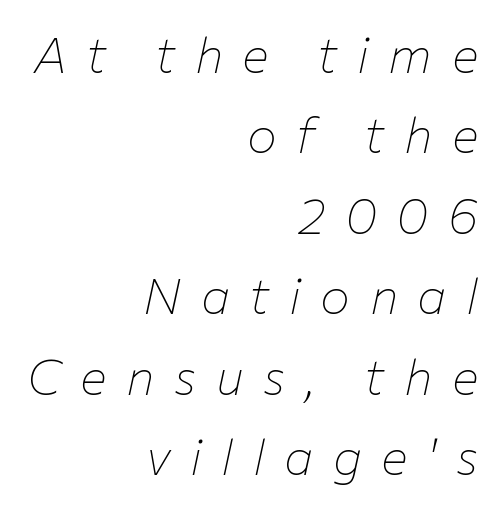
{"italic": "yes", "lean": "right", "slant_degrees": 12, "bold": "no", "weight": "thin", "width": "normal", "stroke_contrast": "low", "x_height": "medium", "monospaced": "no", "underline": "no", "align": "right", "line_spacing": "normal", "line_spacing_ratio": 1.61, "letter_spacing": "wide", "letter_spacing_em": 0.39, "glyph_px": 50}
